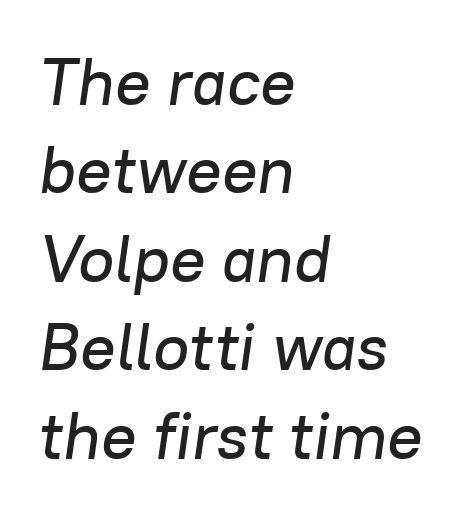
The image shows 66 px text type, italic (leaning right); set left-aligned, normal line spacing (1.34x), normal letter spacing, not underlined; low stroke contrast and a medium x-height.
